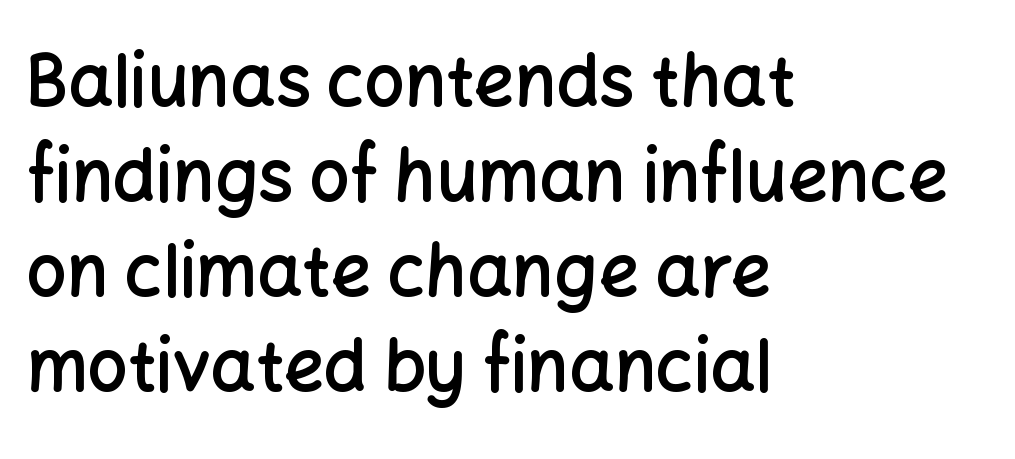
A student would call this left alignment; a typographer would say flush left, rag right. The gap between lines stays unmarked. Do the characters align in a grid? No, the font is proportional. Is this a sans? Yes — the strokes have no serifs.
